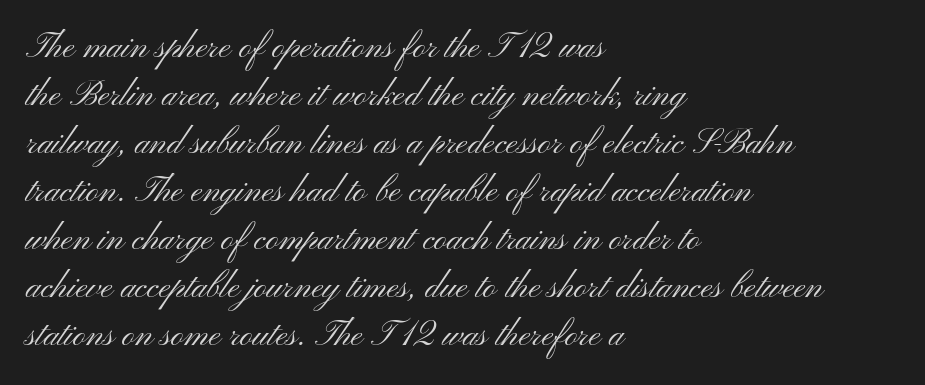
Q: Is the text bold? A: No.
Q: Is the text italic (slanted)? A: Yes.
Q: Is the typeface a serif or a sans-serif typeface? A: Sans-serif.
Q: Is the text underlined? A: No.
Q: How is the paragraph aligned? A: Left-aligned.
Q: Is the spacing between letters normal or unusually wide? A: Normal.
Q: Is the spacing between lines tight, normal or loose? A: Normal.
Q: Width (condensed, normal, or wide)? A: Wide.
Q: Stroke contrast? A: Medium.
Q: x-height? A: Small.
Q: Monospaced? A: No.
